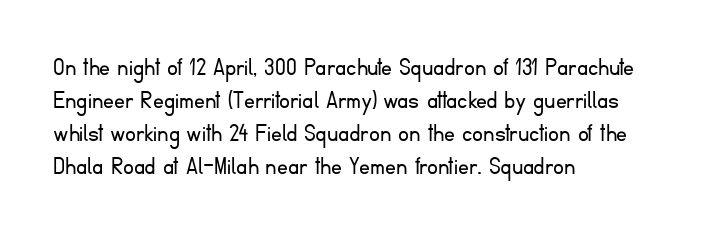
The image shows 27 px text type, upright; set left-aligned, line spacing 1.22x, normal letter spacing, not underlined.
